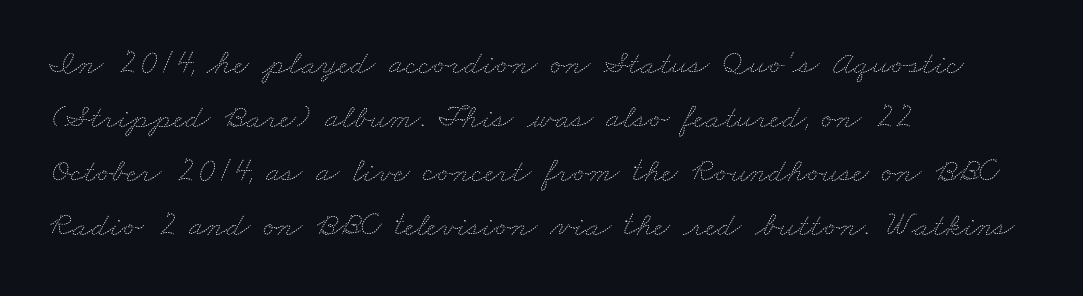
{"bold": "no", "weight": "thin", "width": "wide", "stroke_contrast": "medium", "x_height": "small", "monospaced": "no", "underline": "no", "align": "left", "line_spacing": "normal", "line_spacing_ratio": 1.59, "letter_spacing": "normal", "letter_spacing_em": 0.0, "glyph_px": 34}
